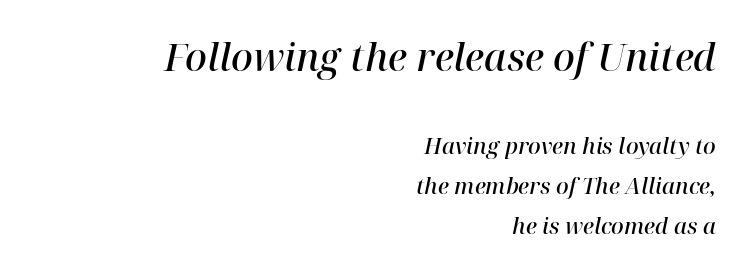
{"serif": "yes", "italic": "yes", "lean": "right", "slant_degrees": 12, "bold": "semi", "weight": "semibold", "width": "normal", "stroke_contrast": "high", "x_height": "medium", "monospaced": "no", "underline": "no", "align": "right", "line_spacing_ratio": 1.82, "letter_spacing": "normal", "letter_spacing_em": 0.0, "larger_block": "first", "size_ratio": 1.73, "glyph_px": 38}
